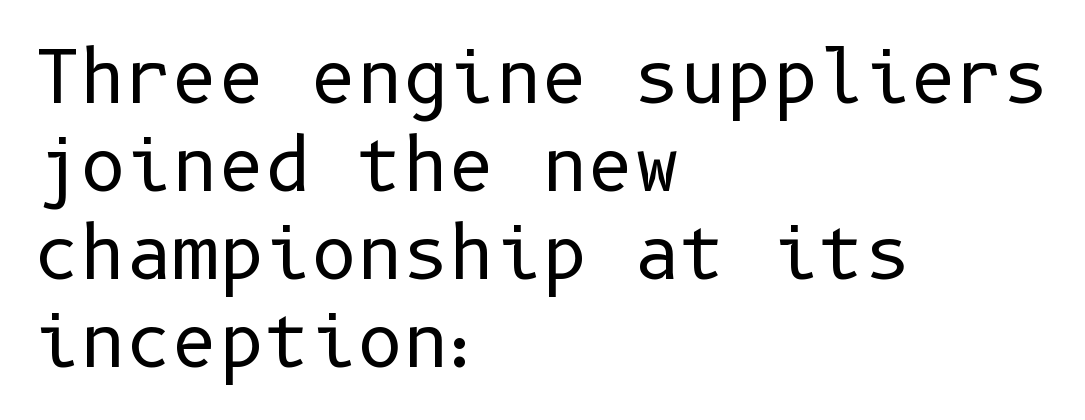
Q: Is the text bold? A: No.
Q: Is the text italic (slanted)? A: No, it is upright.
Q: Is the typeface a serif or a sans-serif typeface? A: Sans-serif.
Q: Is the text underlined? A: No.
Q: How is the paragraph aligned? A: Left-aligned.
Q: Is the spacing between letters normal or unusually wide? A: Normal.
Q: Width (condensed, normal, or wide)? A: Normal.
Q: Stroke contrast? A: Low.
Q: x-height? A: Medium.
